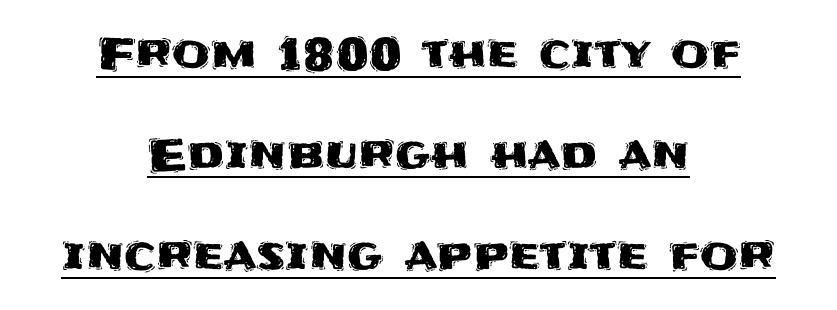
{"serif": "no", "italic": "no", "width": "normal", "stroke_contrast": "medium", "x_height": "large", "monospaced": "no", "underline": "yes", "align": "center", "line_spacing": "loose", "line_spacing_ratio": 2.29, "letter_spacing": "normal", "letter_spacing_em": 0.0, "glyph_px": 44}
